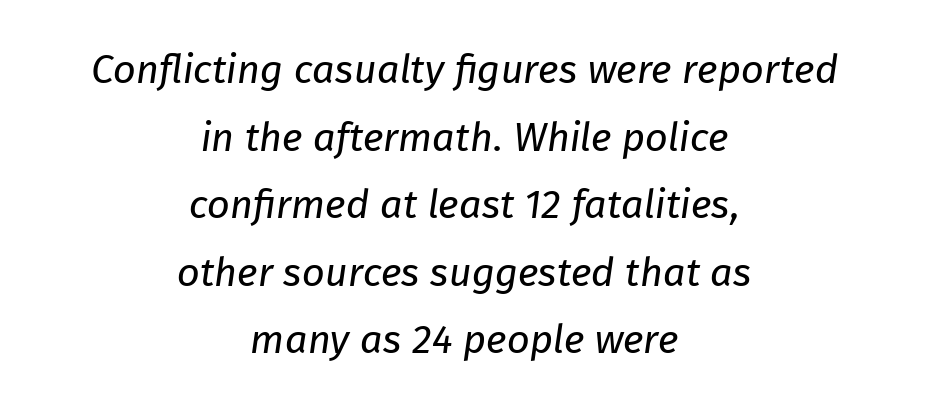
{"serif": "no", "bold": "no", "weight": "regular", "width": "normal", "stroke_contrast": "low", "x_height": "medium", "monospaced": "no", "underline": "no", "align": "center", "line_spacing": "normal", "line_spacing_ratio": 1.69, "letter_spacing": "normal", "letter_spacing_em": 0.0, "glyph_px": 40}
